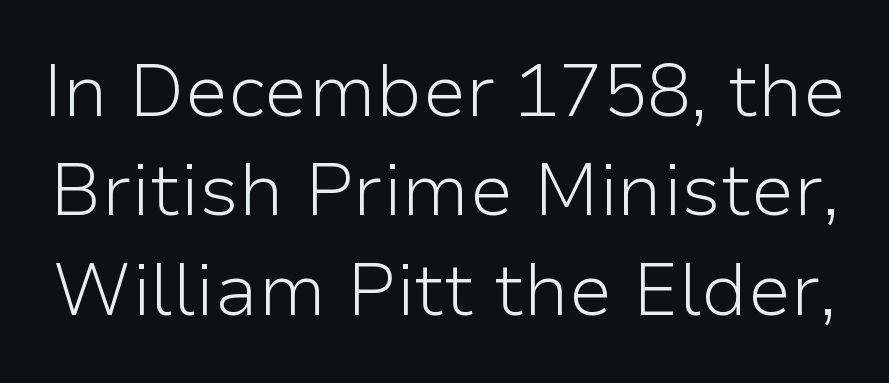
Caption: face not bold, strokes unweighted. Glyph-to-glyph distance matches everyday printed text. Quick note: interline space is typical. This sample has the flowing, uneven cadence of proportional lettering. A clean baseline with only descenders dipping below it. What kind of face is this? One without serifs — a sans.
